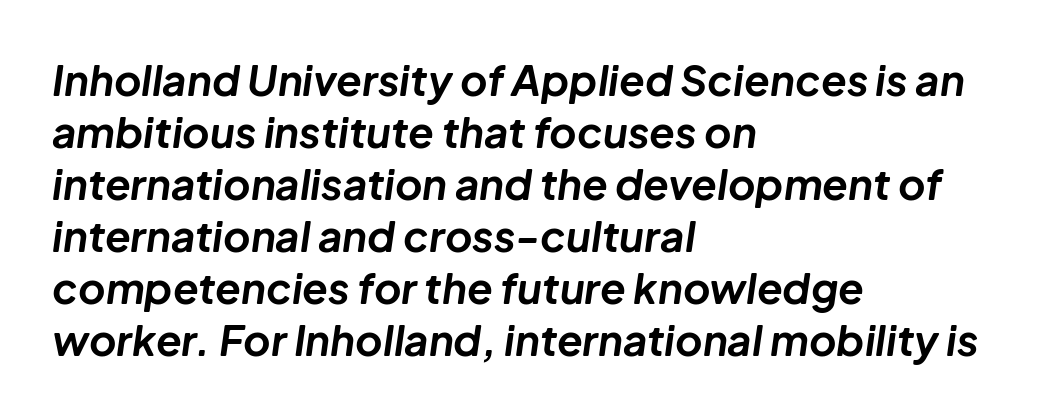
The image shows 42 px bold type, italic (leaning right); set left-aligned, line spacing 1.24x, normal letter spacing, not underlined; low stroke contrast and a medium x-height.
